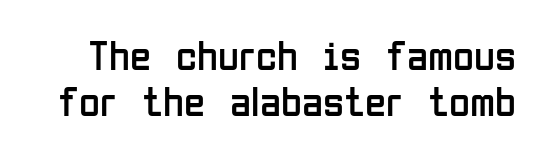
Q: Is the text bold? A: No.
Q: Is the text italic (slanted)? A: No, it is upright.
Q: Is the typeface a serif or a sans-serif typeface? A: Sans-serif.
Q: Is the text underlined? A: No.
Q: Is the spacing between letters normal or unusually wide? A: Normal.
Q: Is the spacing between lines tight, normal or loose? A: Tight.
Q: Width (condensed, normal, or wide)? A: Condensed.
Q: Stroke contrast? A: Low.
Q: x-height? A: Medium.
Q: Monospaced? A: No.
